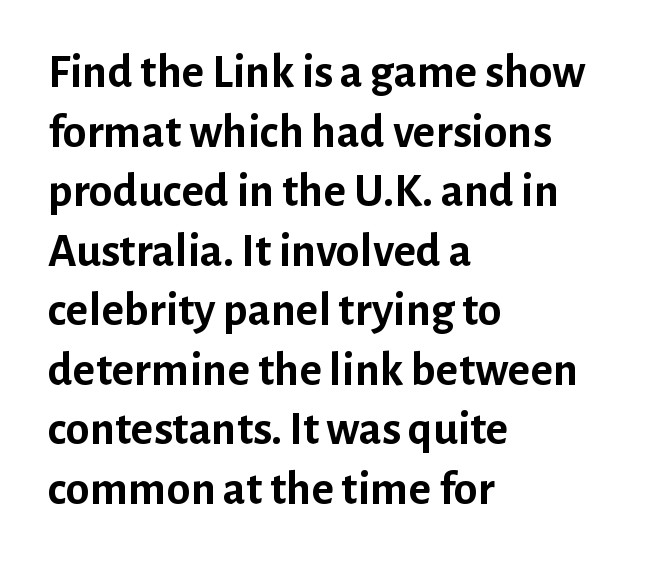
{"serif": "no", "italic": "no", "bold": "yes", "weight": "semibold", "width": "normal", "stroke_contrast": "low", "x_height": "medium", "monospaced": "no", "underline": "no", "align": "left", "line_spacing_ratio": 1.24, "letter_spacing": "normal", "letter_spacing_em": 0.0, "glyph_px": 48}
